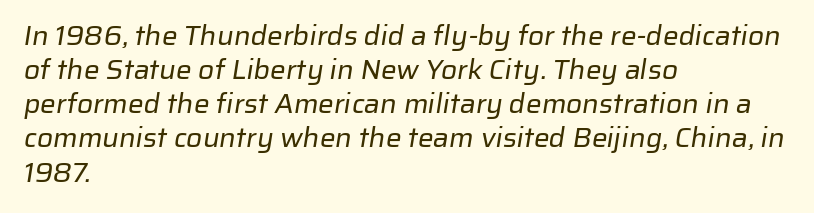
The image shows 28 px regular-weight sans-serif type; set left-aligned, line spacing 1.22x, normal letter spacing, not underlined; low stroke contrast and a medium x-height.
